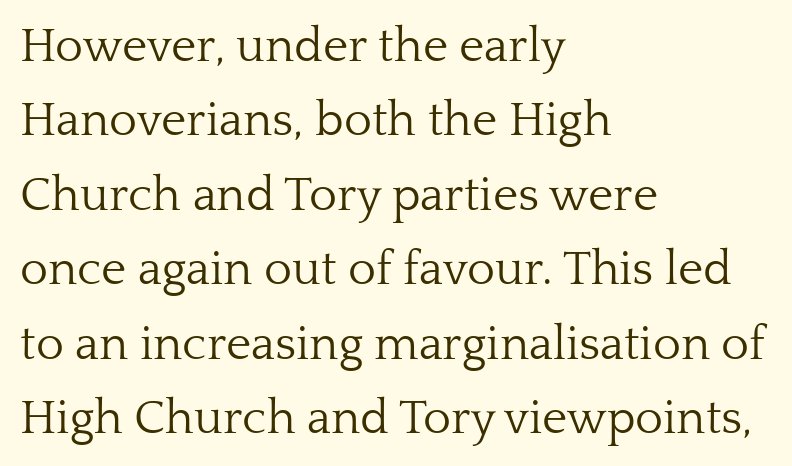
Q: Is the text bold? A: No.
Q: Is the text italic (slanted)? A: No, it is upright.
Q: Is the typeface a serif or a sans-serif typeface? A: Serif.
Q: Is the text underlined? A: No.
Q: How is the paragraph aligned? A: Left-aligned.
Q: Is the spacing between letters normal or unusually wide? A: Normal.
Q: Is the spacing between lines tight, normal or loose? A: Normal.
Q: Width (condensed, normal, or wide)? A: Normal.
Q: Stroke contrast? A: Low.
Q: x-height? A: Medium.
Q: Monospaced? A: No.
